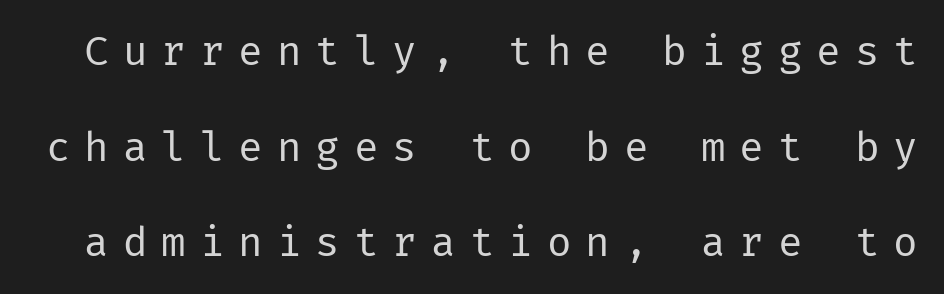
Q: Is the text bold? A: No.
Q: Is the text italic (slanted)? A: No, it is upright.
Q: Is the typeface a serif or a sans-serif typeface? A: Sans-serif.
Q: Is the text underlined? A: No.
Q: Is the spacing between letters normal or unusually wide? A: Unusually wide.
Q: Is the spacing between lines tight, normal or loose? A: Loose.
Q: Width (condensed, normal, or wide)? A: Normal.
Q: Stroke contrast? A: Low.
Q: x-height? A: Medium.
